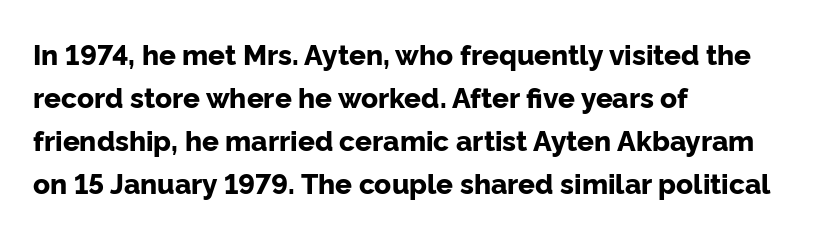
Q: Is the text bold? A: Yes.
Q: Is the text italic (slanted)? A: No, it is upright.
Q: Is the typeface a serif or a sans-serif typeface? A: Sans-serif.
Q: Is the text underlined? A: No.
Q: How is the paragraph aligned? A: Left-aligned.
Q: Is the spacing between letters normal or unusually wide? A: Normal.
Q: Is the spacing between lines tight, normal or loose? A: Normal.
Q: Width (condensed, normal, or wide)? A: Normal.
Q: Stroke contrast? A: Low.
Q: x-height? A: Medium.
Q: Monospaced? A: No.
